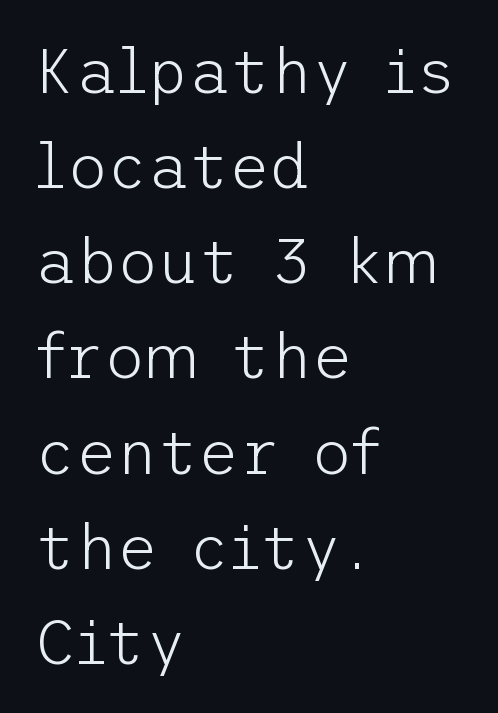
Q: Is the text bold? A: No.
Q: Is the text italic (slanted)? A: No, it is upright.
Q: Is the typeface a serif or a sans-serif typeface? A: Sans-serif.
Q: Is the text underlined? A: No.
Q: How is the paragraph aligned? A: Left-aligned.
Q: Is the spacing between letters normal or unusually wide? A: Normal.
Q: Is the spacing between lines tight, normal or loose? A: Normal.
Q: Width (condensed, normal, or wide)? A: Normal.
Q: Stroke contrast? A: Low.
Q: x-height? A: Medium.
